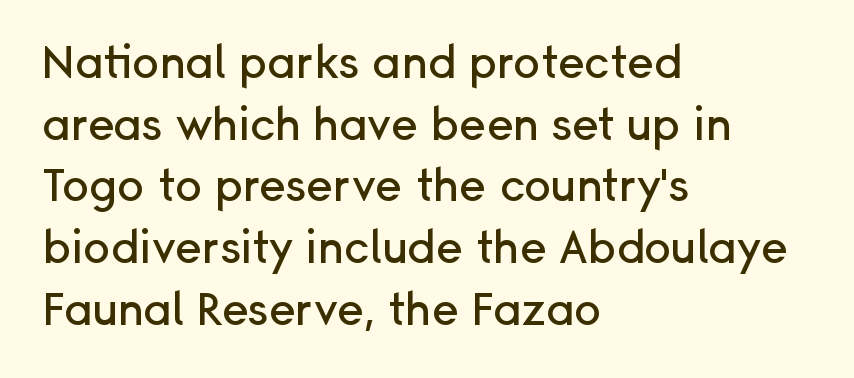
Default kerning and tracking; the words read as compact shapes. The lines in this sample share a left origin and differ only in where they stop. It's the straight-up-and-down kind of type. Here the designer chose a conventional face with non-uniform glyph widths. Regular leading. The typeface chosen for these lines omits serifs.
